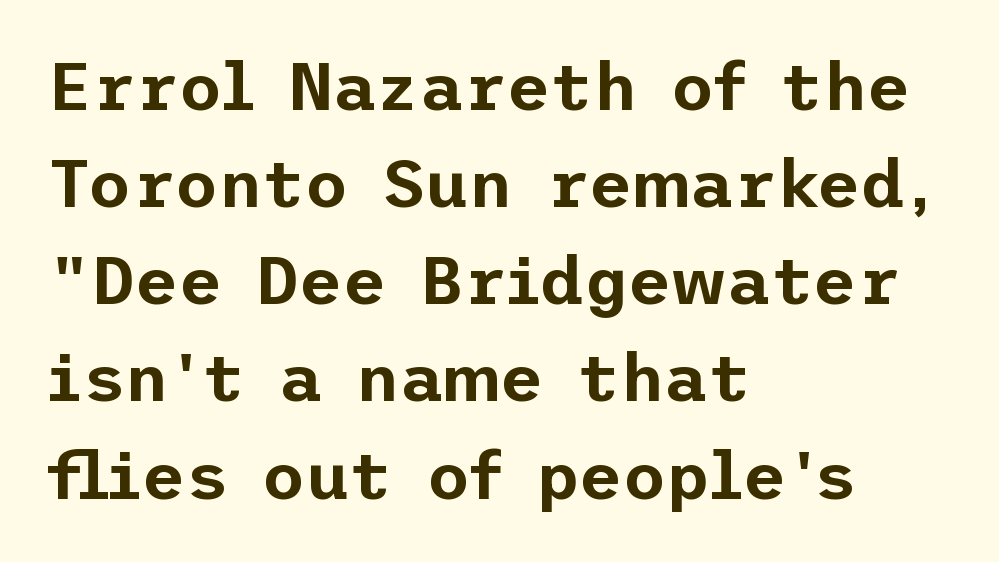
The image shows 67 px sans-serif type, upright; set left-aligned, normal line spacing (1.45x), normal letter spacing, not underlined; low stroke contrast and a medium x-height.
